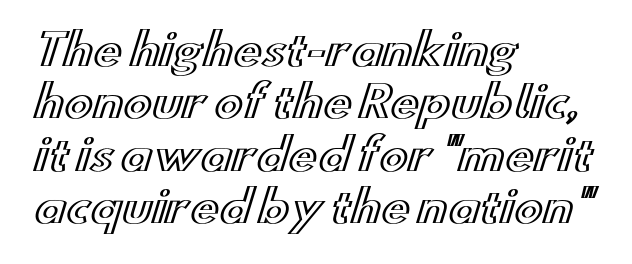
Q: Is the text italic (slanted)? A: Yes.
Q: Is the text underlined? A: No.
Q: How is the paragraph aligned? A: Left-aligned.
Q: Is the spacing between letters normal or unusually wide? A: Normal.
Q: Width (condensed, normal, or wide)? A: Wide.
Q: x-height? A: Small.
Q: Monospaced? A: No.
